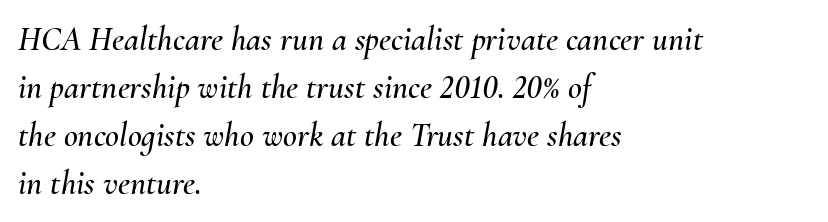
{"italic": "yes", "lean": "right", "slant_degrees": 10, "width": "normal", "stroke_contrast": "medium", "x_height": "small", "monospaced": "no", "underline": "no", "align": "left", "line_spacing": "normal", "line_spacing_ratio": 1.41, "letter_spacing": "normal", "letter_spacing_em": 0.0, "glyph_px": 34}
